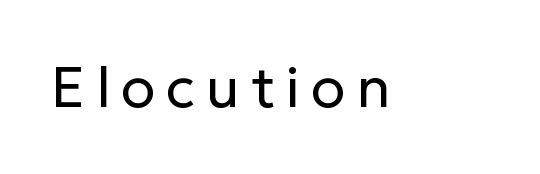
Looks like regular typesetting: each glyph gets only the width it needs. Is the type heavy? It reads as light-to-regular instead. To sum up the face: it is a sans, with no serifs. Tall strokes in this sample are plumb rather than angled. The gap between lines stays unmarked.
